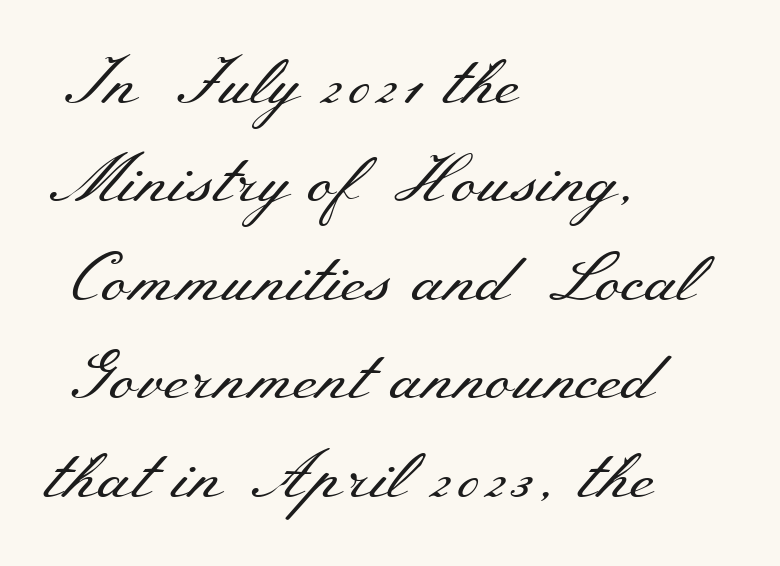
The text was rendered using a seriffed face with decorative stroke endings. Is the stroke heavy? The answer is a plain regular-or-lighter. This block has exactly the height ordinary leading produces. Descenders hang freely into open space. Visually the block forms a straight wall on the left and a jagged coastline on the right.
